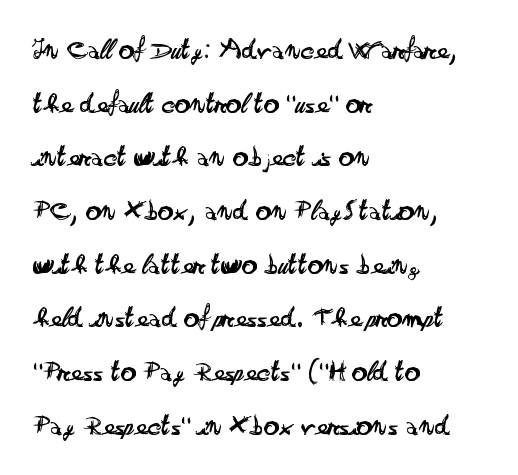
Q: Is the text bold? A: No.
Q: Is the text italic (slanted)? A: No, it is upright.
Q: Is the typeface a serif or a sans-serif typeface? A: Sans-serif.
Q: Is the text underlined? A: No.
Q: How is the paragraph aligned? A: Left-aligned.
Q: Is the spacing between letters normal or unusually wide? A: Normal.
Q: Width (condensed, normal, or wide)? A: Wide.
Q: Stroke contrast? A: Low.
Q: x-height? A: Small.
Q: Monospaced? A: No.
